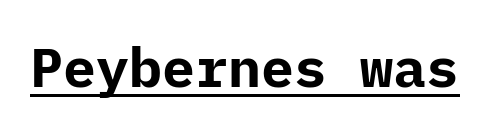
Q: Is the text bold? A: Yes.
Q: Is the text italic (slanted)? A: No, it is upright.
Q: Is the typeface a serif or a sans-serif typeface? A: Sans-serif.
Q: Is the text underlined? A: Yes.
Q: Is the spacing between letters normal or unusually wide? A: Normal.
Q: Width (condensed, normal, or wide)? A: Normal.
Q: Stroke contrast? A: Low.
Q: x-height? A: Medium.
